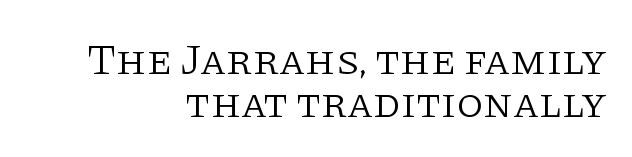
{"serif": "yes", "italic": "no", "bold": "no", "weight": "light", "width": "normal", "stroke_contrast": "low", "x_height": "large", "monospaced": "no", "underline": "no", "align": "right", "line_spacing": "tight", "line_spacing_ratio": 1.0, "letter_spacing": "normal", "letter_spacing_em": 0.0, "glyph_px": 43}
